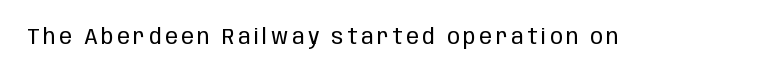
The image shows 21 px text type, upright; set not underlined.
